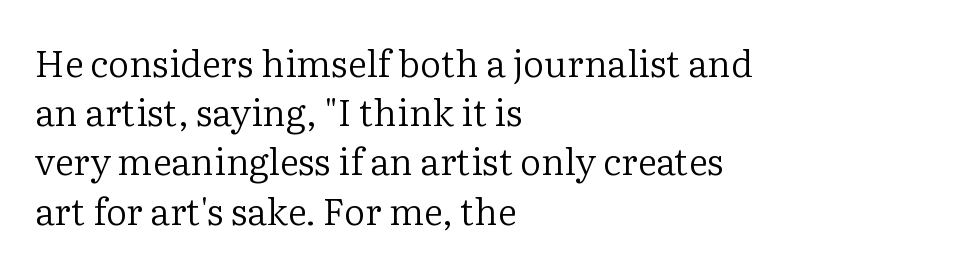
Q: Is the text bold? A: No.
Q: Is the text italic (slanted)? A: No, it is upright.
Q: Is the typeface a serif or a sans-serif typeface? A: Serif.
Q: Is the text underlined? A: No.
Q: How is the paragraph aligned? A: Left-aligned.
Q: Is the spacing between letters normal or unusually wide? A: Normal.
Q: Is the spacing between lines tight, normal or loose? A: Normal.
Q: Width (condensed, normal, or wide)? A: Normal.
Q: Stroke contrast? A: Low.
Q: x-height? A: Medium.
Q: Monospaced? A: No.
